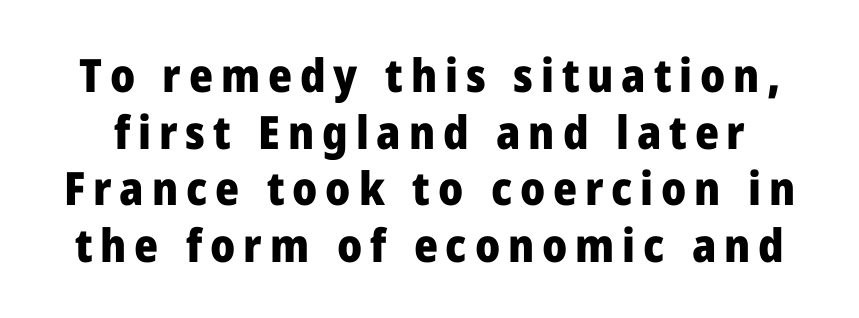
Q: Is the text bold? A: Yes.
Q: Is the text italic (slanted)? A: No, it is upright.
Q: Is the typeface a serif or a sans-serif typeface? A: Sans-serif.
Q: Is the text underlined? A: No.
Q: Width (condensed, normal, or wide)? A: Normal.
Q: Stroke contrast? A: Low.
Q: x-height? A: Medium.
Q: Monospaced? A: No.
